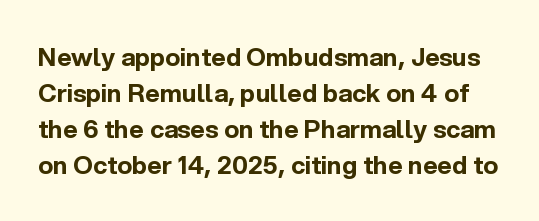
It's the straight-up-and-down kind of type. Short note: letters normally spaced. Glance below the letters and you will spot only blank space. A normal amount of white space separates one row of letters from the next.
